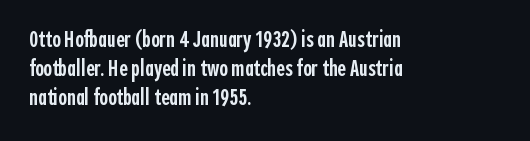
{"italic": "no", "bold": "semi", "underline": "no", "align": "left", "line_spacing": "normal", "line_spacing_ratio": 1.27, "letter_spacing": "normal", "letter_spacing_em": 0.0, "glyph_px": 23}
